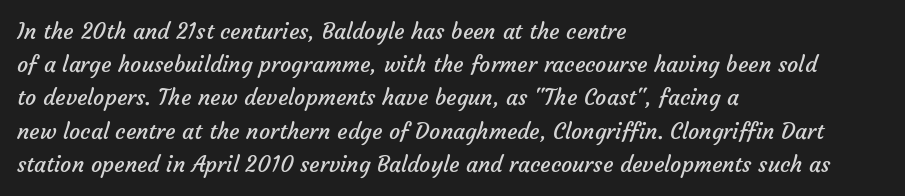
The lines in this sample share a left origin and differ only in where they stop. Default kerning and tracking; the words read as compact shapes. The passage shown stacks its lines at a standard gap. Weight: regular or lighter.
